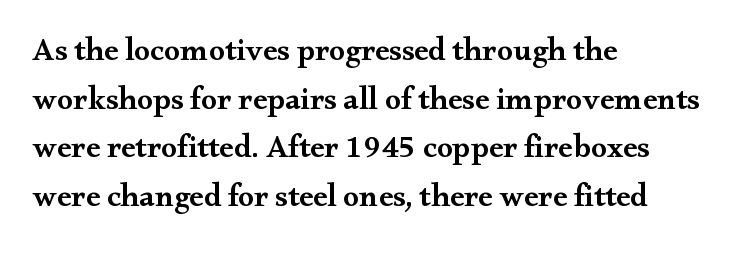
Underline: absent. In CSS terms this would be text-align: left. Posture: straight, roman, zero tilt. The type is set solid horizontally, with unmodified tracking.
